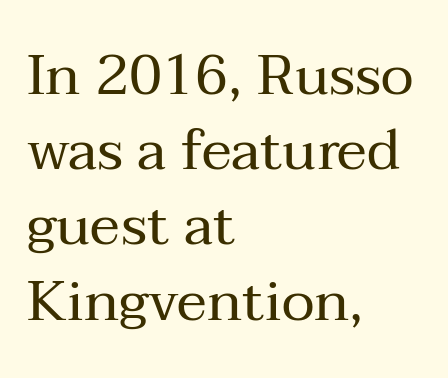
Q: Is the text bold? A: No.
Q: Is the text italic (slanted)? A: No, it is upright.
Q: Is the typeface a serif or a sans-serif typeface? A: Serif.
Q: Is the text underlined? A: No.
Q: How is the paragraph aligned? A: Left-aligned.
Q: Is the spacing between letters normal or unusually wide? A: Normal.
Q: Is the spacing between lines tight, normal or loose? A: Normal.
Q: Width (condensed, normal, or wide)? A: Normal.
Q: Stroke contrast? A: Medium.
Q: x-height? A: Medium.
Q: Monospaced? A: No.
